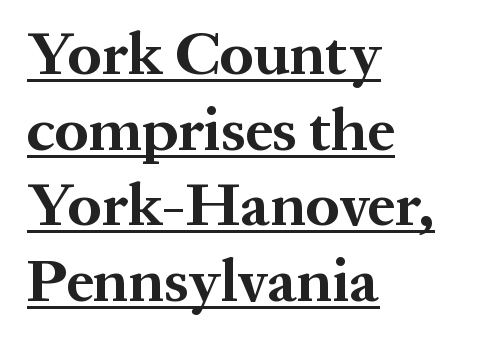
Q: Is the text bold? A: Yes.
Q: Is the text italic (slanted)? A: No, it is upright.
Q: Is the typeface a serif or a sans-serif typeface? A: Serif.
Q: Is the text underlined? A: Yes.
Q: How is the paragraph aligned? A: Left-aligned.
Q: Is the spacing between letters normal or unusually wide? A: Normal.
Q: Width (condensed, normal, or wide)? A: Normal.
Q: Stroke contrast? A: Medium.
Q: x-height? A: Medium.
Q: Monospaced? A: No.
